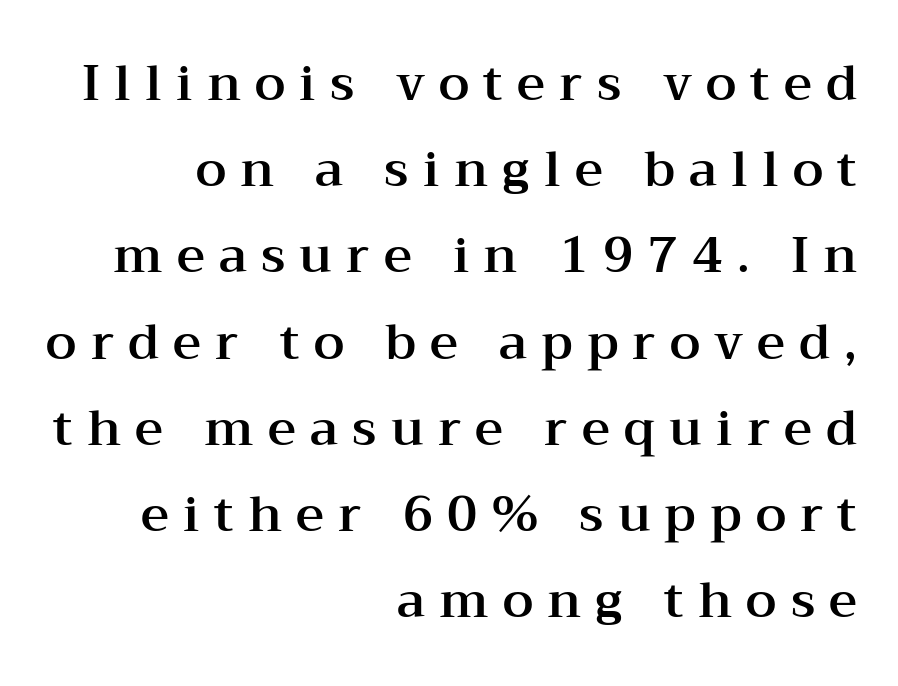
{"serif": "yes", "italic": "no", "width": "wide", "stroke_contrast": "medium", "x_height": "medium", "monospaced": "no", "underline": "no", "align": "right", "line_spacing_ratio": 1.76, "letter_spacing": "wide", "letter_spacing_em": 0.29, "glyph_px": 49}
